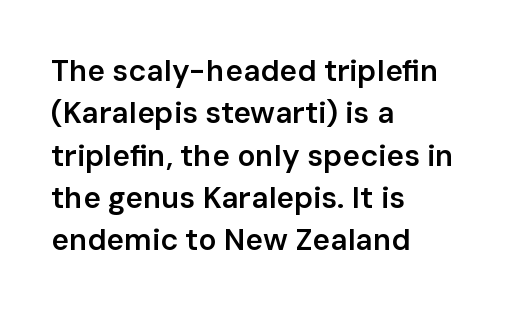
Moderately thickened strokes mark this as semibold type. Think of a printed novel: that variable character pitch is what you see here. Upright lettering throughout. The vertical gap from one line to the next is medium.
